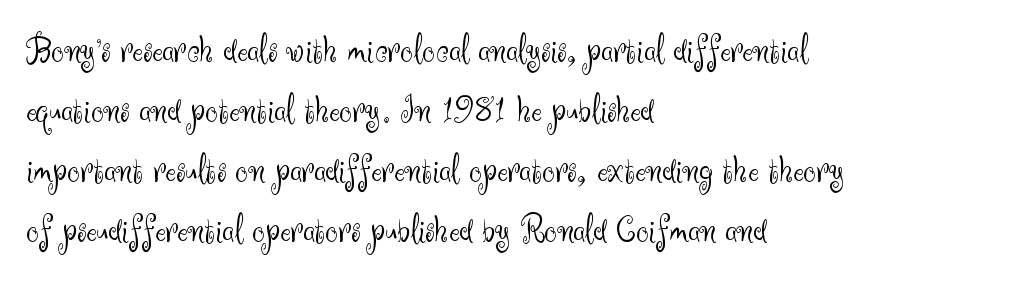
The image shows 40 px light sans-serif type, upright; set left-aligned, normal line spacing (1.5x), normal letter spacing, not underlined; medium stroke contrast and a small x-height.
